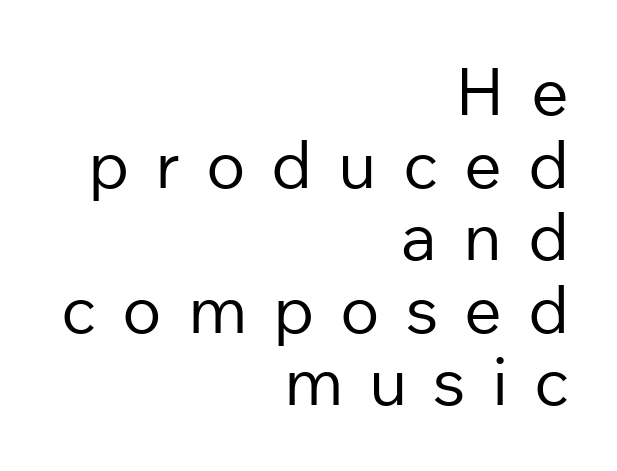
Q: Is the text bold? A: No.
Q: Is the text italic (slanted)? A: No, it is upright.
Q: Is the typeface a serif or a sans-serif typeface? A: Sans-serif.
Q: Is the text underlined? A: No.
Q: How is the paragraph aligned? A: Right-aligned.
Q: Is the spacing between letters normal or unusually wide? A: Unusually wide.
Q: Is the spacing between lines tight, normal or loose? A: Tight.
Q: Width (condensed, normal, or wide)? A: Normal.
Q: Stroke contrast? A: Low.
Q: x-height? A: Medium.
Q: Monospaced? A: No.
